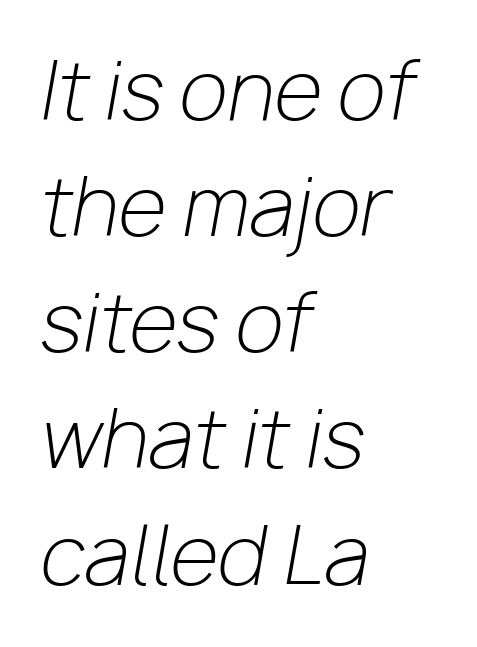
The image shows 79 px light type, italic (leaning right); set left-aligned, normal line spacing (1.47x), normal letter spacing, not underlined; low stroke contrast and a medium x-height.
